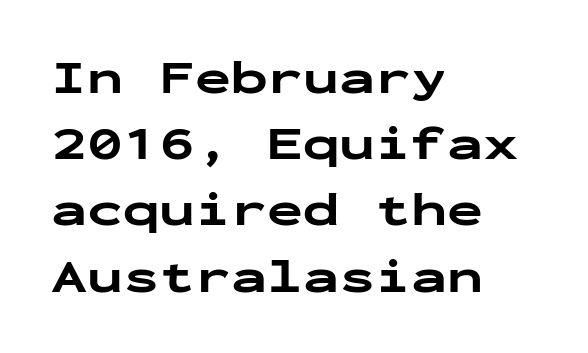
The image shows 48 px bold, wide sans-serif type, upright, monospaced; set left-aligned, normal line spacing (1.38x), normal letter spacing, not underlined; low stroke contrast and a medium x-height.
